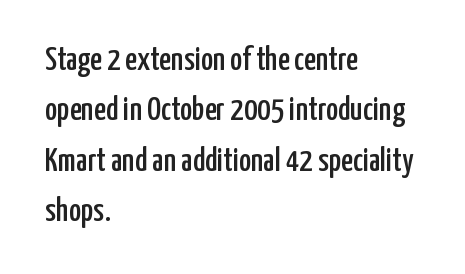
Q: Is the text italic (slanted)? A: No, it is upright.
Q: Is the typeface a serif or a sans-serif typeface? A: Sans-serif.
Q: Is the text underlined? A: No.
Q: How is the paragraph aligned? A: Left-aligned.
Q: Is the spacing between letters normal or unusually wide? A: Normal.
Q: Is the spacing between lines tight, normal or loose? A: Normal.
Q: Width (condensed, normal, or wide)? A: Condensed.
Q: Stroke contrast? A: Low.
Q: x-height? A: Medium.
Q: Monospaced? A: No.
